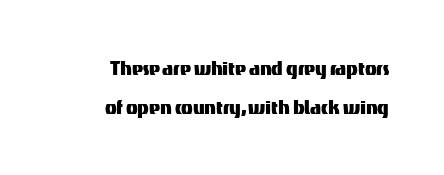
Q: Is the text italic (slanted)? A: No, it is upright.
Q: Is the text underlined? A: No.
Q: Is the spacing between letters normal or unusually wide? A: Normal.
Q: Is the spacing between lines tight, normal or loose? A: Normal.
